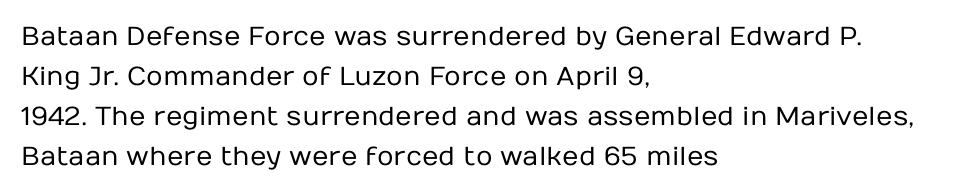
{"italic": "no", "bold": "no", "underline": "no", "align": "left", "line_spacing": "normal", "line_spacing_ratio": 1.54, "letter_spacing": "normal", "letter_spacing_em": 0.0, "glyph_px": 26}
